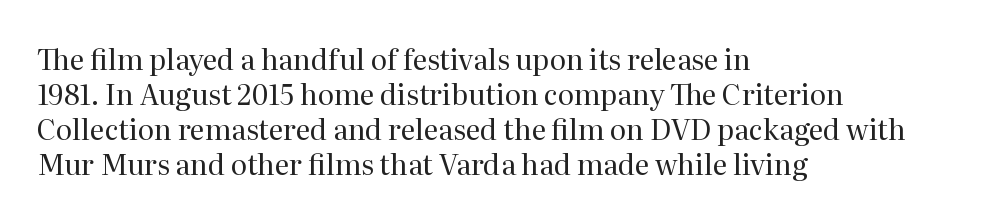
{"serif": "yes", "italic": "no", "bold": "no", "weight": "regular", "width": "normal", "stroke_contrast": "medium", "x_height": "medium", "monospaced": "no", "underline": "no", "align": "left", "line_spacing": "normal", "line_spacing_ratio": 1.25, "letter_spacing": "normal", "letter_spacing_em": 0.0, "glyph_px": 28}
